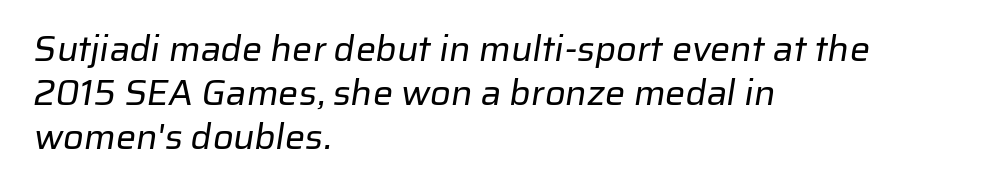
The horizontal fit of the characters is conventional and even. In CSS terms this would be text-align: left. The glyphs in this specimen are sans serif. The weight would be labelled regular, book, light, or lighter still.
